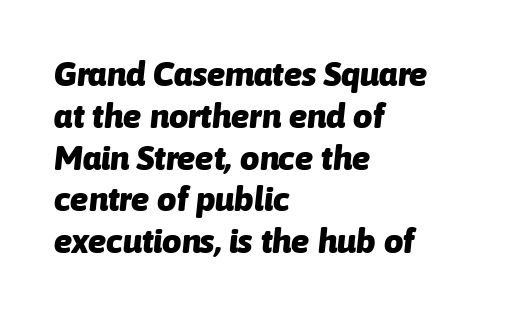
Each letter keeps its own natural width here, so spacing adapts to shape. Glance below the letters and you will spot only blank space. Heavy-handed strokes throughout: this text is bold. Is the type slanted? Yes — the strokes lean at a clear angle.
